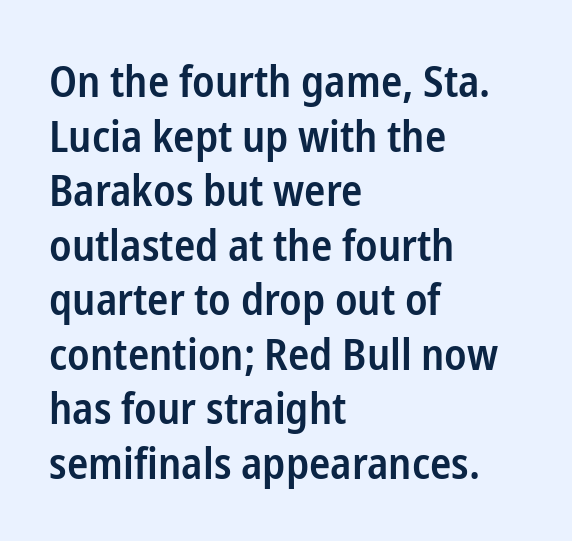
The typesetter chose a ragged-right arrangement here. The passage shown is semibold, sitting just below true bold. Posture: vertical. The passage shown has conventional tracking throughout. The letters advance in unequal steps, a hallmark of proportional type.
